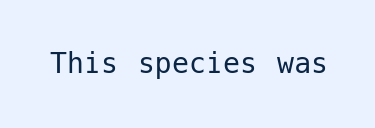
Underlining? Definitely not there. Are there feet on the stems? There aren't — it's a sans. The weight would be labelled regular, book, light, or lighter still. The rendering keeps characters at their native spacing. The typography opts for an upright posture over an oblique one.
